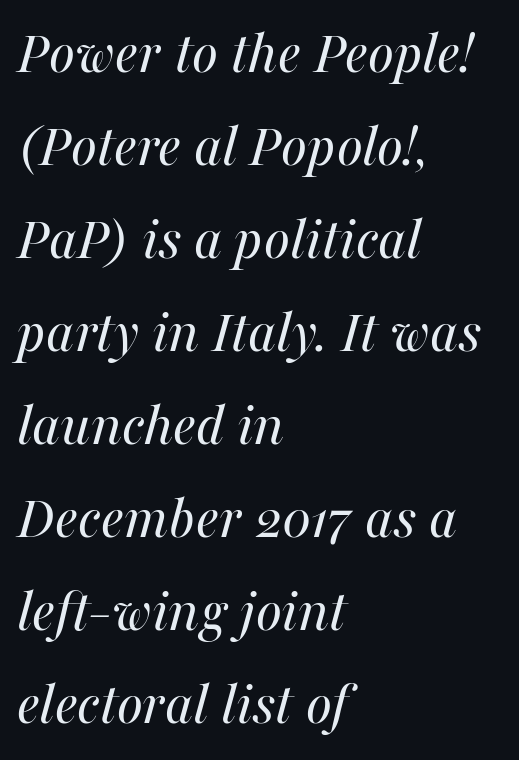
Yep, that's italic — everything's leaning. This sample uses plain, unmodified letter spacing. Varying glyph widths throughout — classic text-font behaviour. Leftover space on each line is placed entirely after the last word. Bold? No — there's no thickening of the strokes.
